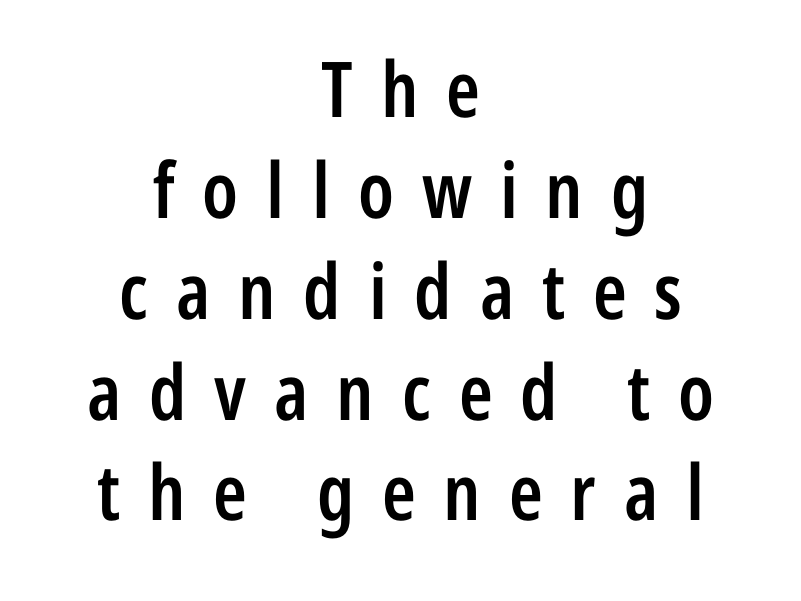
Q: Is the text bold? A: Semi-bold.
Q: Is the text italic (slanted)? A: No, it is upright.
Q: Is the typeface a serif or a sans-serif typeface? A: Sans-serif.
Q: Is the text underlined? A: No.
Q: How is the paragraph aligned? A: Centered.
Q: Is the spacing between letters normal or unusually wide? A: Unusually wide.
Q: Is the spacing between lines tight, normal or loose? A: Normal.
Q: Width (condensed, normal, or wide)? A: Condensed.
Q: Stroke contrast? A: Low.
Q: x-height? A: Medium.
Q: Monospaced? A: No.
